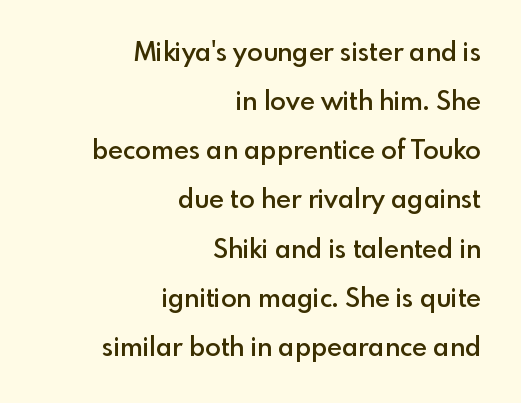
The image shows 26 px text type, upright; set right-aligned, line spacing 1.89x, normal letter spacing, not underlined.
